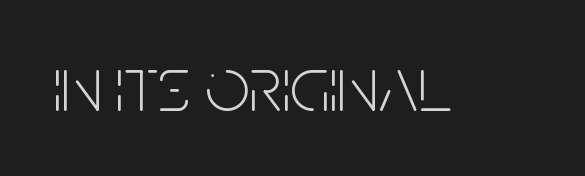
The image shows 78 px light, condensed sans-serif type, upright; set normal letter spacing, not underlined; low stroke contrast and a large x-height.
